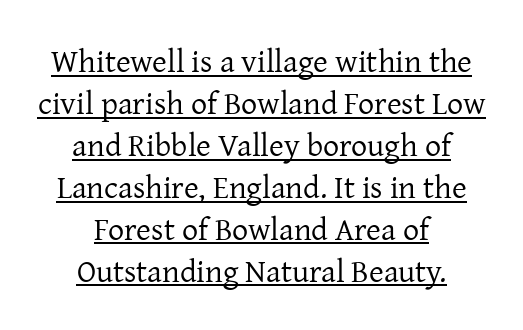
Note: serifs present on the glyphs. No chunkiness to these letters — they're not bold. This rendering uses center alignment, leaving both contours irregular but symmetric. The letterforms sit shoulder to shoulder at normal distance. Somebody hit Ctrl+U on this one — the words are underlined.
